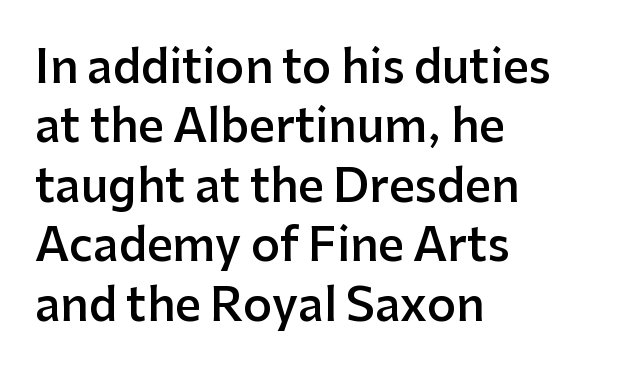
How are the letters spaced? Ordinarily, with no added tracking. Character widths vary here, with narrow letters taking less room than wide ones. Each line starts at the same left margin while the right side varies. This is sans-serif lettering, the kind often seen on screens and signage. A typesetter would mark this as roman, not italic.
